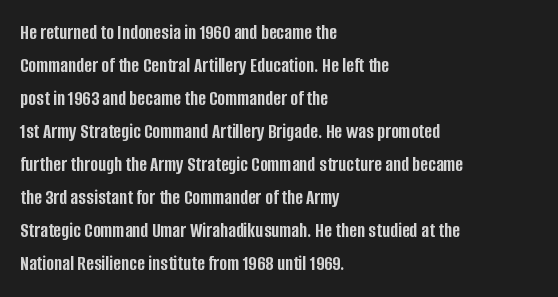
The sample has been set heavy, in full bold. Any mark beneath the type? The region is blank. The ragged edge is on the right, which tells us the setting is flush left. This sample uses plain, unmodified letter spacing. Posture: vertical. Does the leading feel generous? No, just average.
